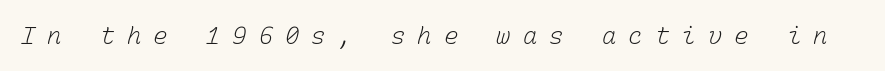
{"bold": "no", "underline": "no", "letter_spacing": "wide", "letter_spacing_em": 0.5, "glyph_px": 24}
